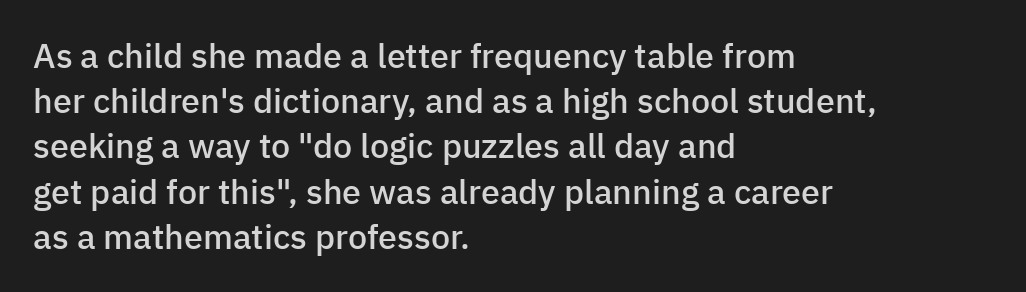
The image shows 34 px semibold sans-serif type, upright; set left-aligned, normal line spacing (1.33x), normal letter spacing, not underlined; low stroke contrast and a medium x-height.
